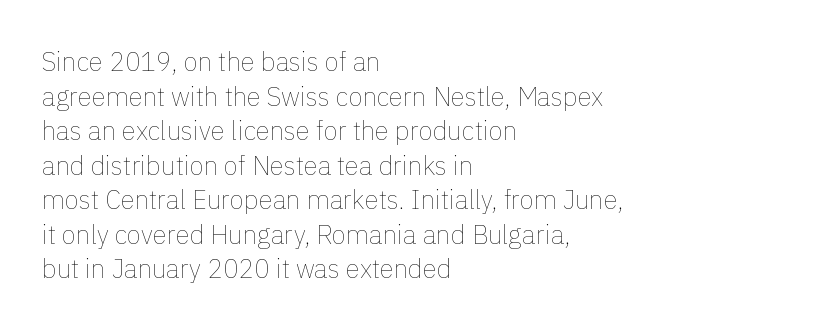
{"italic": "no", "bold": "no", "underline": "no", "align": "left", "line_spacing": "normal", "line_spacing_ratio": 1.33, "letter_spacing": "normal", "letter_spacing_em": 0.0, "glyph_px": 26}
